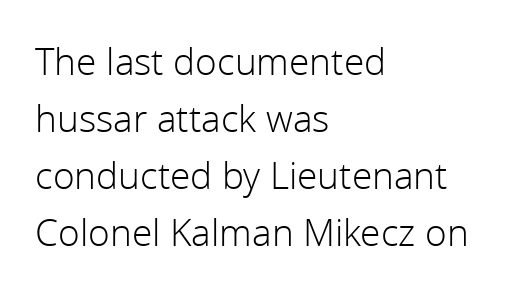
The image shows 37 px light sans-serif type, upright; set left-aligned, normal line spacing (1.54x), normal letter spacing, not underlined; a medium x-height.
